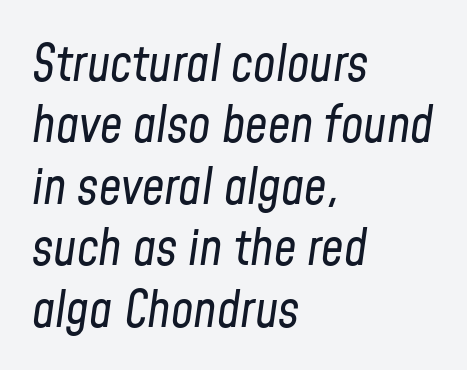
Q: Is the text bold? A: No.
Q: Is the text italic (slanted)? A: Yes, it leans right by about 8 degrees.
Q: Is the text underlined? A: No.
Q: How is the paragraph aligned? A: Left-aligned.
Q: Is the spacing between letters normal or unusually wide? A: Normal.
Q: Width (condensed, normal, or wide)? A: Condensed.
Q: Stroke contrast? A: Low.
Q: x-height? A: Medium.
Q: Monospaced? A: No.
